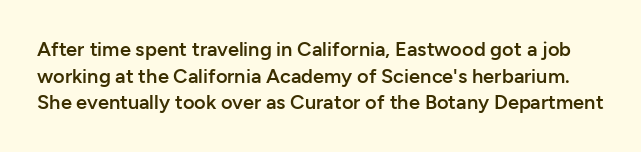
The image shows 20 px text type, upright; set normal line spacing (1.33x), normal letter spacing, not underlined.
